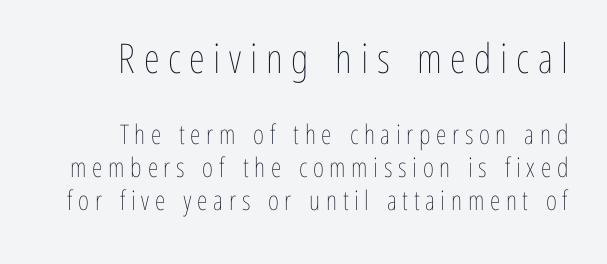
{"italic": "no", "bold": "no", "weight": "thin", "width": "condensed", "stroke_contrast": "low", "x_height": "medium", "monospaced": "no", "underline": "no", "align": "right", "line_spacing_ratio": 1.22, "letter_spacing": "wide", "letter_spacing_em": 0.21, "larger_block": "first", "size_ratio": 1.52, "glyph_px": 41}
